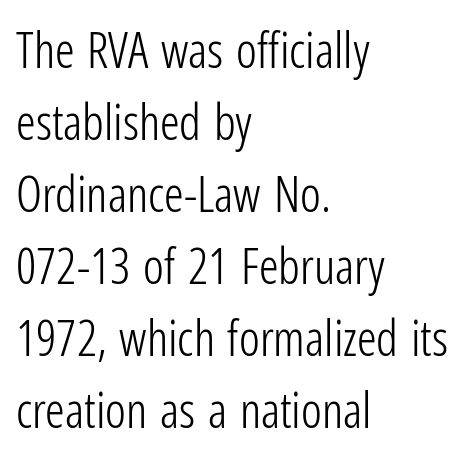
This sample uses plain, unmodified letter spacing. The block of text has a typical density, with ordinary space between rows. Characters remain perfectly vertical along every line. The passage shown is typed in a proportional face where columns would drift. Bare-footed words on every line.
